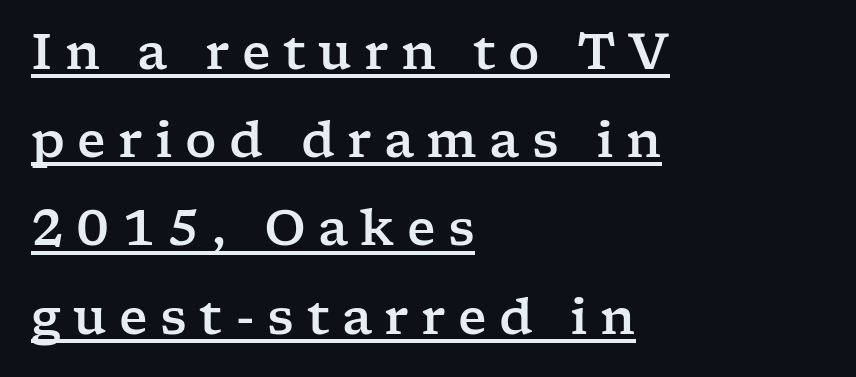
Q: Is the text italic (slanted)? A: No, it is upright.
Q: Is the typeface a serif or a sans-serif typeface? A: Serif.
Q: Is the text underlined? A: Yes.
Q: How is the paragraph aligned? A: Left-aligned.
Q: Is the spacing between letters normal or unusually wide? A: Unusually wide.
Q: Width (condensed, normal, or wide)? A: Wide.
Q: Stroke contrast? A: Low.
Q: x-height? A: Medium.
Q: Monospaced? A: No.
